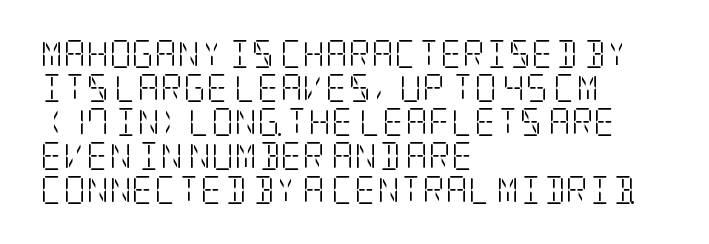
{"serif": "yes", "italic": "no", "bold": "no", "weight": "light", "width": "condensed", "stroke_contrast": "low", "x_height": "large", "underline": "no", "align": "left", "line_spacing_ratio": 1.21, "letter_spacing": "normal", "letter_spacing_em": 0.0, "glyph_px": 28}
